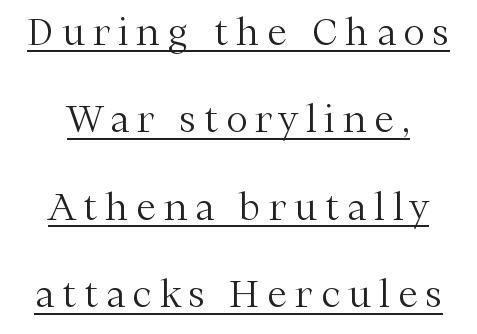
A great deal of white space separates one row of letters from the next. Has an underline been added? It has. Character widths vary here, with narrow letters taking less room than wide ones. When letters stand straight like this, we call the style roman or upright.
